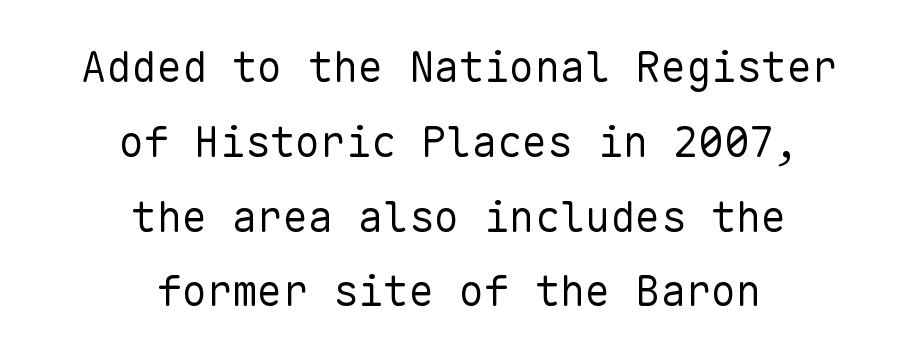
{"serif": "no", "italic": "no", "bold": "no", "weight": "regular", "width": "normal", "stroke_contrast": "low", "x_height": "medium", "monospaced": "yes", "underline": "no", "align": "center", "line_spacing_ratio": 1.78, "letter_spacing": "normal", "letter_spacing_em": 0.0, "glyph_px": 42}
